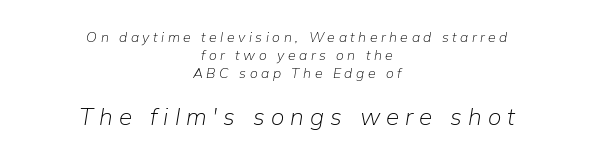
Q: Is the text bold? A: No.
Q: Is the text italic (slanted)? A: Yes, it leans right by about 9 degrees.
Q: Is the text underlined? A: No.
Q: How is the paragraph aligned? A: Centered.
Q: Is the spacing between letters normal or unusually wide? A: Unusually wide.
Q: Is the spacing between lines tight, normal or loose? A: Normal.
Q: Which block of text is set in a larger size, the first (top) or the second (bottom)? A: The second (bottom) one.
